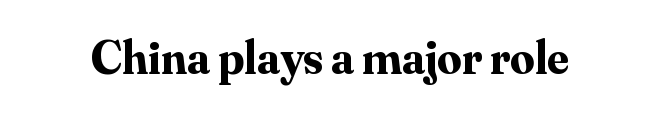
Q: Is the text bold? A: Yes.
Q: Is the text italic (slanted)? A: No, it is upright.
Q: Is the typeface a serif or a sans-serif typeface? A: Serif.
Q: Is the text underlined? A: No.
Q: Is the spacing between letters normal or unusually wide? A: Normal.
Q: Width (condensed, normal, or wide)? A: Normal.
Q: Stroke contrast? A: Medium.
Q: x-height? A: Small.
Q: Monospaced? A: No.
